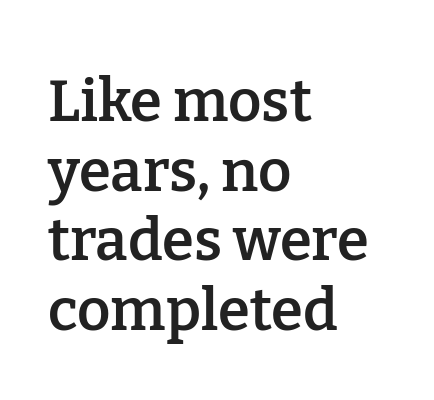
Q: Is the text bold? A: Semi-bold.
Q: Is the text italic (slanted)? A: No, it is upright.
Q: Is the typeface a serif or a sans-serif typeface? A: Serif.
Q: Is the text underlined? A: No.
Q: How is the paragraph aligned? A: Left-aligned.
Q: Is the spacing between letters normal or unusually wide? A: Normal.
Q: Width (condensed, normal, or wide)? A: Normal.
Q: Stroke contrast? A: Low.
Q: x-height? A: Medium.
Q: Monospaced? A: No.
